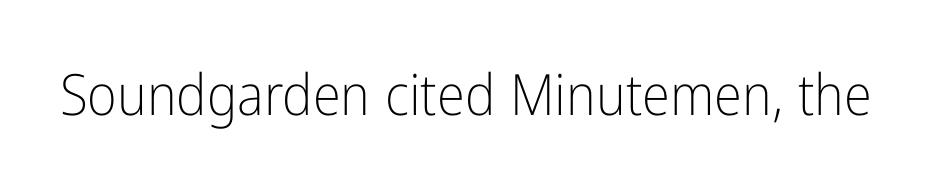
The face used here is proportionally spaced, like ordinary book or web type. Italic? Not at all — the glyphs are vertical. Tracking here is standard; glyphs follow each other at the usual distance. Nope, no serifs anywhere on these letters. The font is comparable to plain body text, perhaps lighter. Type without underlining.
